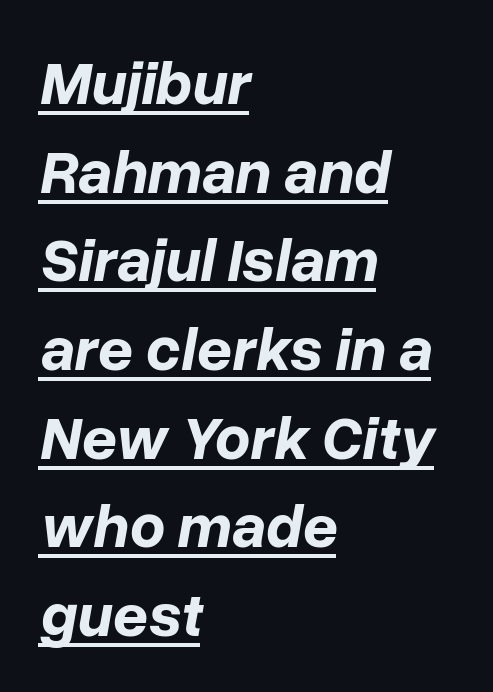
{"italic": "yes", "lean": "right", "slant_degrees": 10, "bold": "yes", "weight": "bold", "width": "normal", "stroke_contrast": "low", "x_height": "medium", "monospaced": "no", "underline": "yes", "align": "left", "line_spacing": "normal", "line_spacing_ratio": 1.43, "letter_spacing": "normal", "letter_spacing_em": 0.0, "glyph_px": 62}
